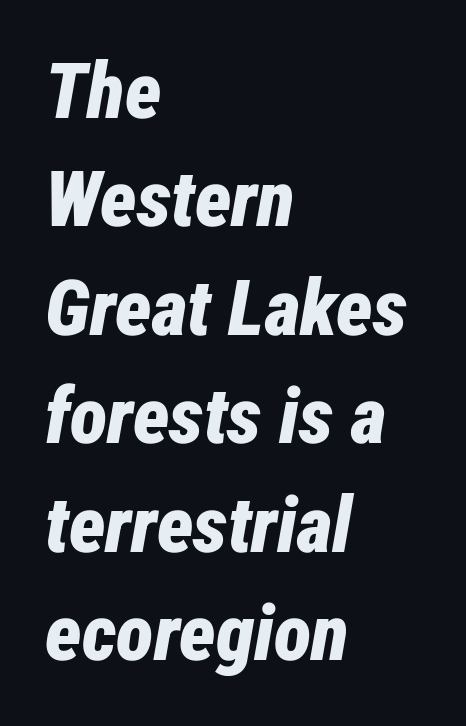
Q: Is the text bold? A: Yes.
Q: Is the text italic (slanted)? A: Yes, it leans right by about 12 degrees.
Q: Is the text underlined? A: No.
Q: How is the paragraph aligned? A: Left-aligned.
Q: Is the spacing between letters normal or unusually wide? A: Normal.
Q: Is the spacing between lines tight, normal or loose? A: Normal.
Q: Width (condensed, normal, or wide)? A: Condensed.
Q: Stroke contrast? A: Low.
Q: x-height? A: Medium.
Q: Monospaced? A: No.
